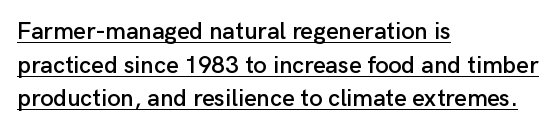
Italic: no, the glyphs are upright roman. Tracking here is standard; glyphs follow each other at the usual distance. One glance says typical: line gaps are just what's usual. Check the space under the baseline: a stroke is drawn there.
